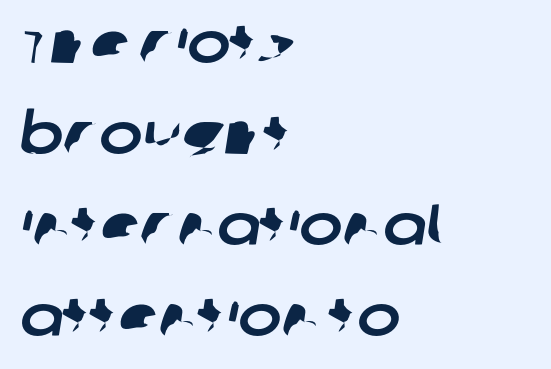
Q: Is the typeface a serif or a sans-serif typeface? A: Sans-serif.
Q: Is the text underlined? A: No.
Q: How is the paragraph aligned? A: Left-aligned.
Q: Is the spacing between letters normal or unusually wide? A: Normal.
Q: Is the spacing between lines tight, normal or loose? A: Normal.
Q: Width (condensed, normal, or wide)? A: Normal.
Q: Stroke contrast? A: Low.
Q: x-height? A: Large.
Q: Monospaced? A: No.
